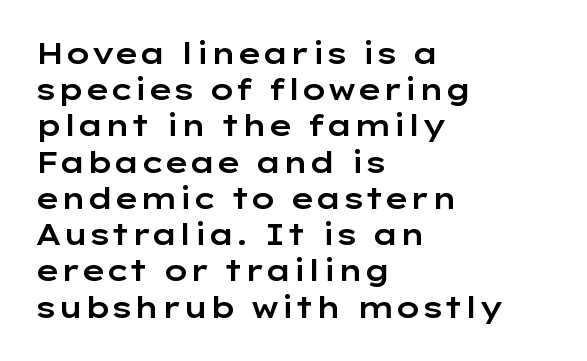
The image shows 29 px wide sans-serif type, upright; set left-aligned, normal line spacing (1.25x), normal letter spacing, not underlined; low stroke contrast and a medium x-height.
